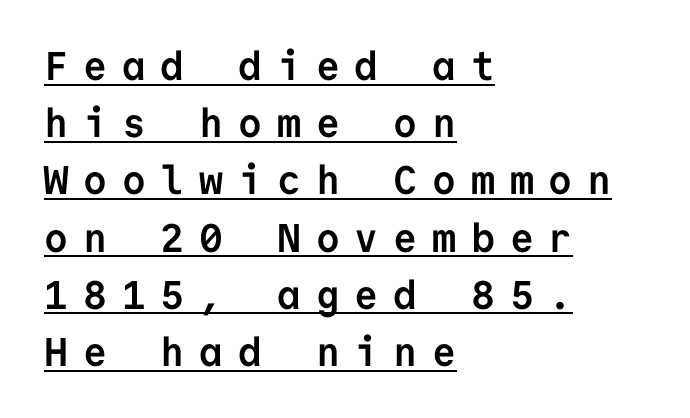
Q: Is the text bold? A: Yes.
Q: Is the text italic (slanted)? A: No, it is upright.
Q: Is the typeface a serif or a sans-serif typeface? A: Sans-serif.
Q: Is the text underlined? A: Yes.
Q: How is the paragraph aligned? A: Left-aligned.
Q: Is the spacing between letters normal or unusually wide? A: Unusually wide.
Q: Is the spacing between lines tight, normal or loose? A: Normal.
Q: Width (condensed, normal, or wide)? A: Normal.
Q: Stroke contrast? A: Low.
Q: x-height? A: Medium.
Q: Monospaced? A: Yes.
